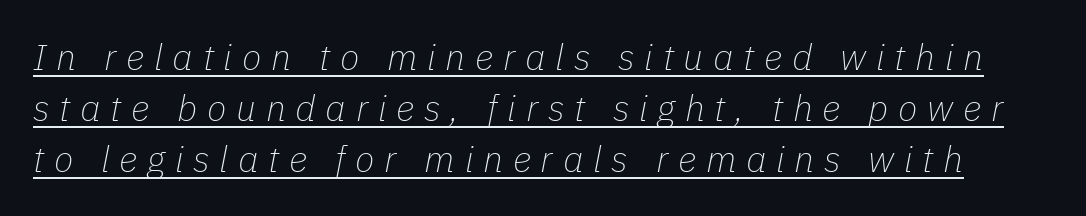
The image shows 36 px thin type, italic (leaning right); set normal line spacing (1.42x), unusually wide letter spacing (+0.27 em), underlined; low stroke contrast and a medium x-height.
